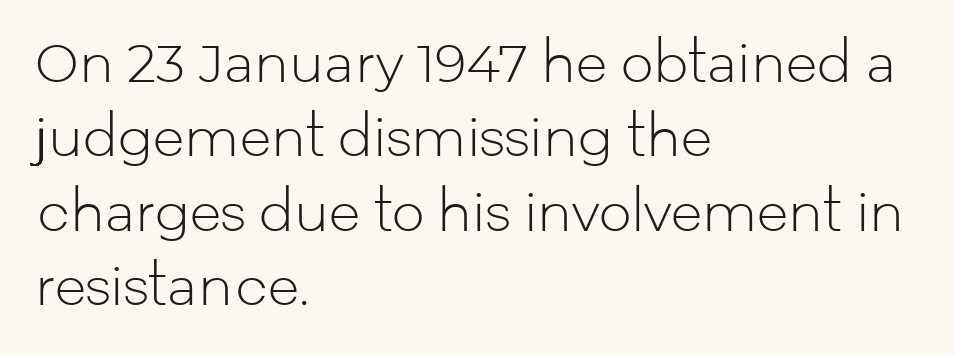
{"serif": "no", "italic": "no", "bold": "no", "weight": "light", "width": "normal", "stroke_contrast": "low", "x_height": "medium", "monospaced": "no", "underline": "no", "align": "left", "line_spacing": "normal", "line_spacing_ratio": 1.43, "letter_spacing": "normal", "letter_spacing_em": 0.0, "glyph_px": 52}
